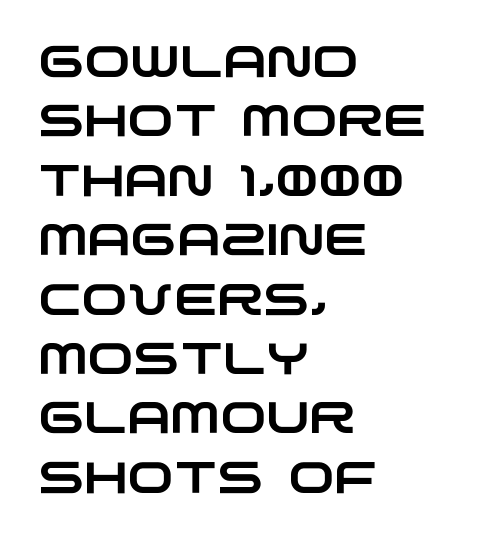
If you drew a ruler down the left edge, every line would touch it. Note the varied advance widths — an 'i' is clearly narrower than an 'm'. How are the letters spaced? Ordinarily, with no added tracking. Baseline-to-baseline distance is the conventional proportion of letter height. A sans-serif font was chosen for this passage.
